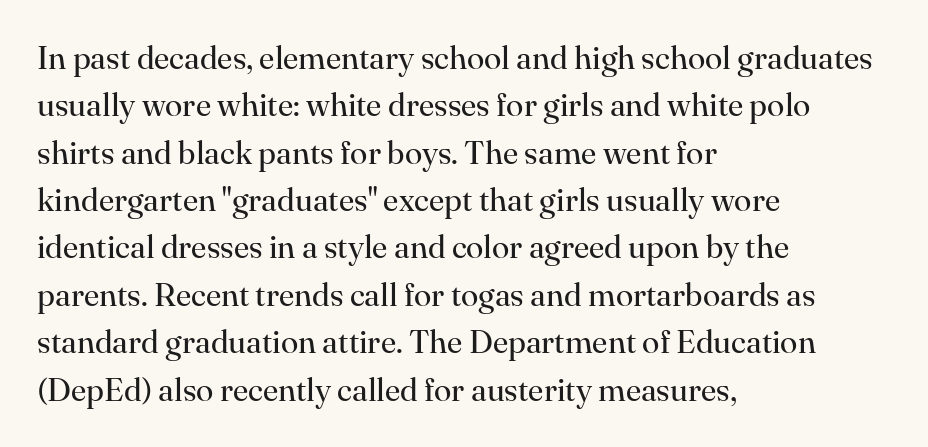
Q: Is the text bold? A: No.
Q: Is the text italic (slanted)? A: No, it is upright.
Q: Is the typeface a serif or a sans-serif typeface? A: Serif.
Q: Is the text underlined? A: No.
Q: How is the paragraph aligned? A: Left-aligned.
Q: Is the spacing between letters normal or unusually wide? A: Normal.
Q: Is the spacing between lines tight, normal or loose? A: Normal.
Q: Width (condensed, normal, or wide)? A: Normal.
Q: Stroke contrast? A: High.
Q: x-height? A: Small.
Q: Monospaced? A: No.
